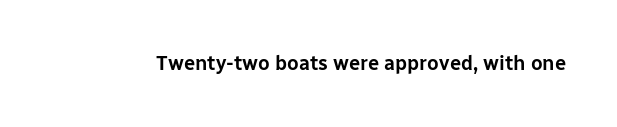
These lines keep a tight, regular rhythm from letter to letter. Unmarked baselines from the first word to the last. Italic: no, the glyphs are upright roman.
